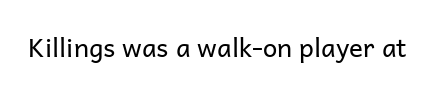
Q: Is the text bold? A: No.
Q: Is the text italic (slanted)? A: No, it is upright.
Q: Is the text underlined? A: No.
Q: Is the spacing between letters normal or unusually wide? A: Normal.
